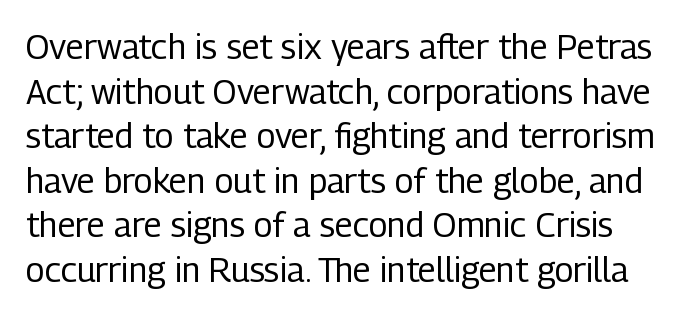
{"serif": "no", "italic": "no", "bold": "no", "weight": "regular", "width": "condensed", "stroke_contrast": "low", "x_height": "medium", "monospaced": "no", "underline": "no", "line_spacing": "normal", "line_spacing_ratio": 1.31, "letter_spacing": "normal", "letter_spacing_em": 0.0, "glyph_px": 34}
